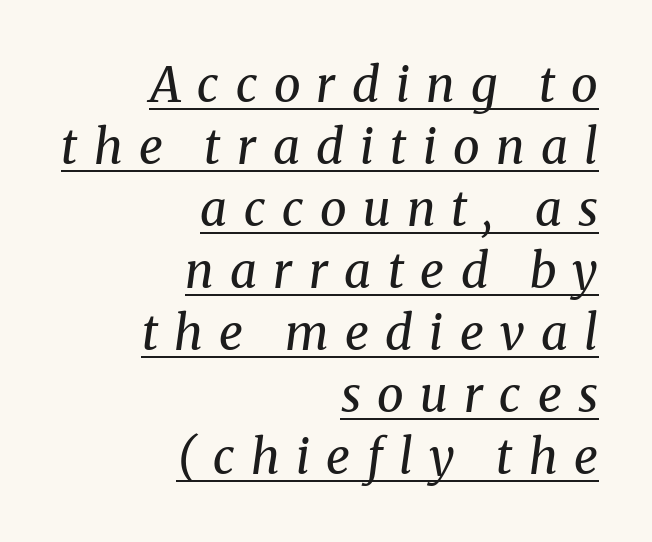
The image shows 48 px regular-weight serif type, italic (leaning right); set right-aligned, normal line spacing (1.29x), unusually wide letter spacing (+0.34 em), underlined; medium stroke contrast and a medium x-height.
